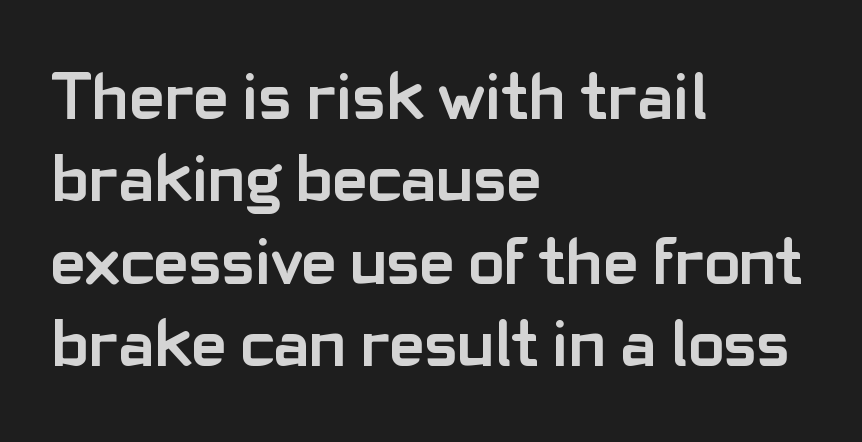
{"serif": "no", "italic": "no", "bold": "yes", "weight": "semibold", "width": "normal", "stroke_contrast": "low", "x_height": "medium", "monospaced": "no", "underline": "no", "align": "left", "line_spacing_ratio": 1.23, "letter_spacing": "normal", "letter_spacing_em": 0.0, "glyph_px": 67}
